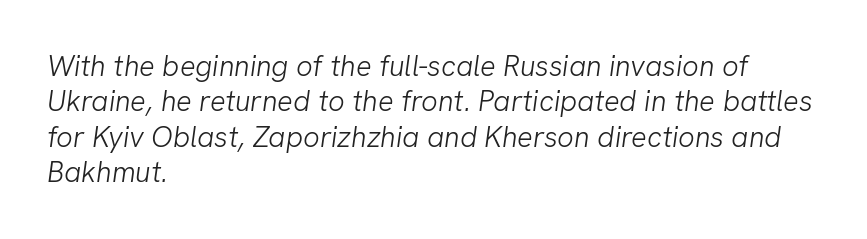
{"serif": "no", "bold": "no", "weight": "light", "width": "normal", "stroke_contrast": "low", "x_height": "medium", "monospaced": "no", "underline": "no", "align": "left", "line_spacing_ratio": 1.22, "letter_spacing": "normal", "letter_spacing_em": 0.0, "glyph_px": 29}
